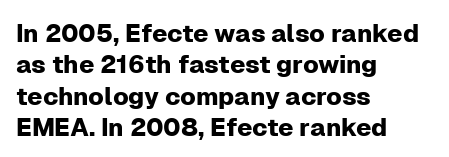
{"italic": "no", "underline": "no", "align": "left", "line_spacing": "normal", "line_spacing_ratio": 1.26, "letter_spacing": "normal", "letter_spacing_em": 0.0, "glyph_px": 25}
